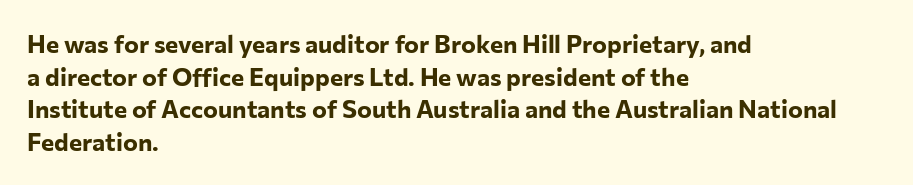
You could call the tracking neutral — neither tight nor loose. Ordinary non-slanted type is in use. Heavy, bold letterforms. Does the copy run flush right? No — it runs flush left. Regular leading.
